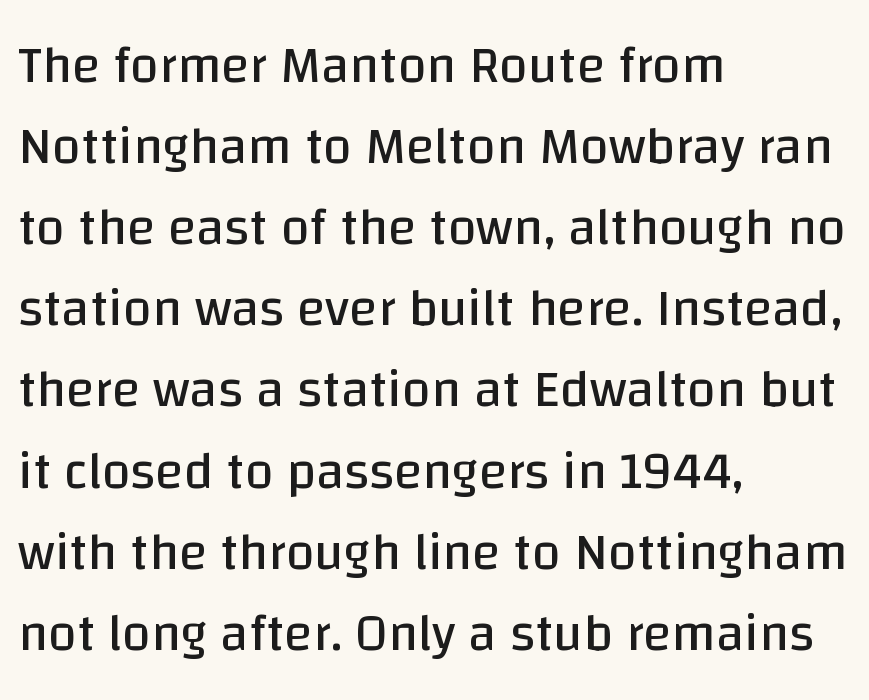
Has an underline been added? It has not. You could call the tracking neutral — neither tight nor loose. The compositor pushed each line to the left boundary. Think of a printed novel: that variable character pitch is what you see here. Regular leading. The specimen reads as upright at a glance.
